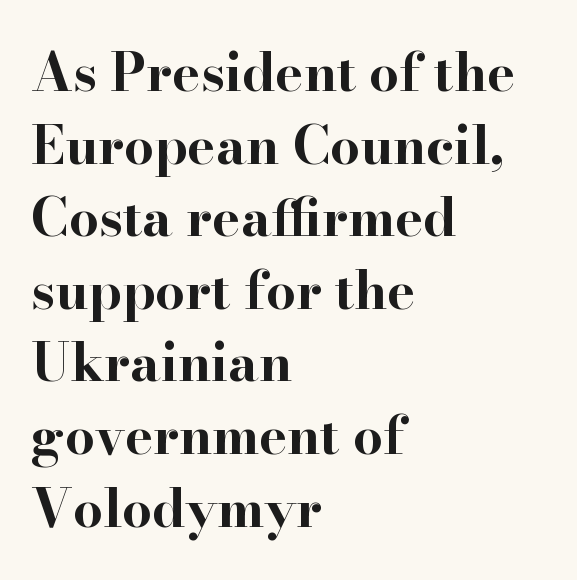
{"serif": "yes", "italic": "no", "bold": "yes", "weight": "bold", "width": "wide", "stroke_contrast": "high", "x_height": "small", "monospaced": "no", "underline": "no", "align": "left", "line_spacing": "normal", "line_spacing_ratio": 1.37, "letter_spacing": "normal", "letter_spacing_em": 0.0, "glyph_px": 53}
